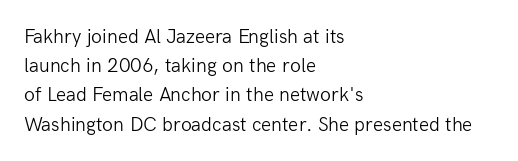
Q: Is the text bold? A: No.
Q: Is the text italic (slanted)? A: No, it is upright.
Q: Is the text underlined? A: No.
Q: How is the paragraph aligned? A: Left-aligned.
Q: Is the spacing between letters normal or unusually wide? A: Normal.
Q: Is the spacing between lines tight, normal or loose? A: Normal.
